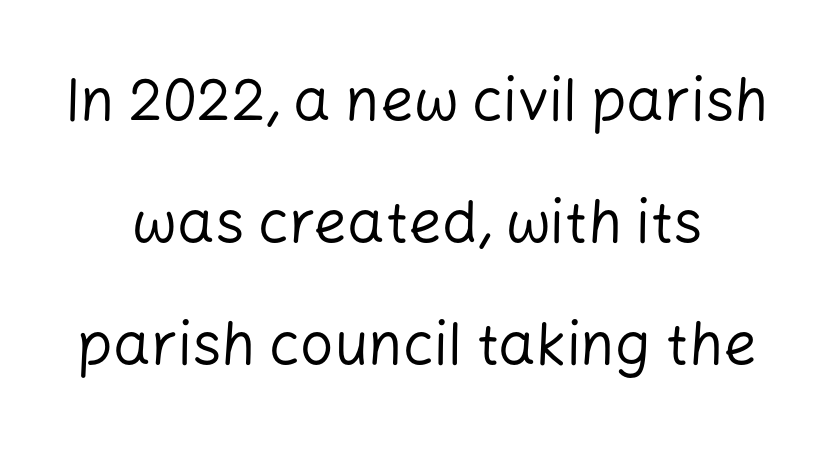
Leading: increased. The weight tops out at a normal text grade. Italic? Not at all — the glyphs are vertical. Stroke terminals: plain, sans-serif. Underline: absent. Between one letter and the next there's only the usual sliver of space.
